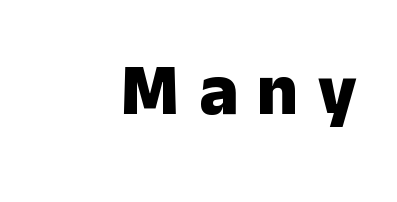
The image shows 72 px heavy sans-serif type, upright; set right-aligned, unusually wide letter spacing (+0.27 em), not underlined; low stroke contrast and a medium x-height.
